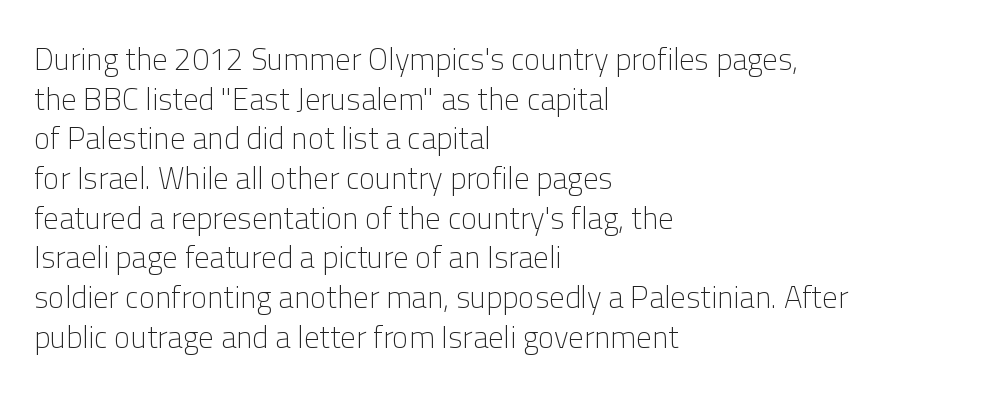
{"serif": "no", "italic": "no", "bold": "no", "weight": "light", "width": "normal", "stroke_contrast": "low", "x_height": "medium", "monospaced": "no", "underline": "no", "align": "left", "line_spacing": "normal", "line_spacing_ratio": 1.28, "letter_spacing": "normal", "letter_spacing_em": 0.0, "glyph_px": 31}
